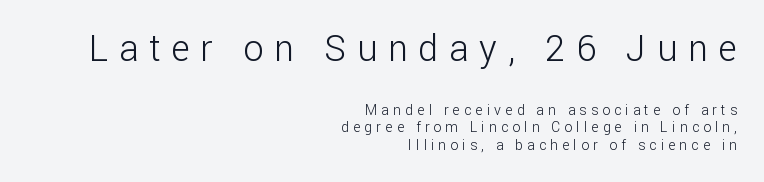
The image shows 36 px light sans-serif type, upright; set right-aligned, normal line spacing (1.27x), unusually wide letter spacing (+0.3 em), not underlined; the first (top) block is 2.57x larger; low stroke contrast and a medium x-height.
